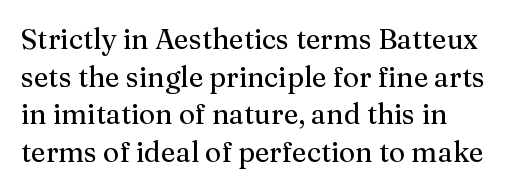
{"serif": "yes", "italic": "no", "width": "normal", "stroke_contrast": "medium", "x_height": "medium", "monospaced": "no", "underline": "no", "align": "left", "line_spacing": "normal", "line_spacing_ratio": 1.34, "letter_spacing": "normal", "letter_spacing_em": 0.0, "glyph_px": 28}
